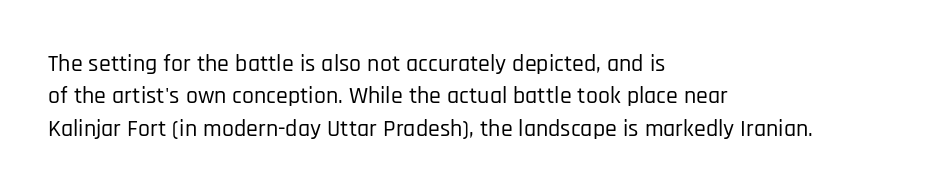
Glyph-to-glyph distance matches everyday printed text. Teacher's note: observe the even left margin — that is flush-left alignment. Type without underlining. This sample keeps an unexceptional amount of space between lines. This is roman type, the default non-slanted kind.
